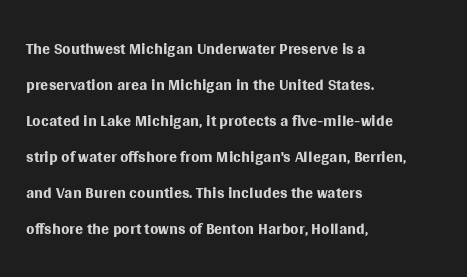
{"italic": "no", "bold": "no", "underline": "no", "align": "left", "line_spacing": "normal", "line_spacing_ratio": 1.5, "letter_spacing": "normal", "letter_spacing_em": 0.0, "glyph_px": 24}
